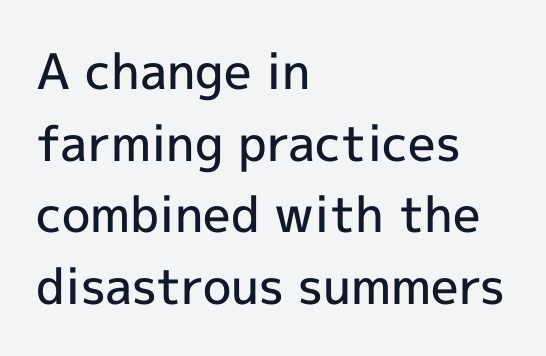
{"serif": "no", "italic": "no", "bold": "semi", "weight": "semibold", "width": "normal", "x_height": "medium", "monospaced": "no", "underline": "no", "align": "left", "line_spacing": "normal", "line_spacing_ratio": 1.46, "letter_spacing": "normal", "letter_spacing_em": 0.0, "glyph_px": 49}
